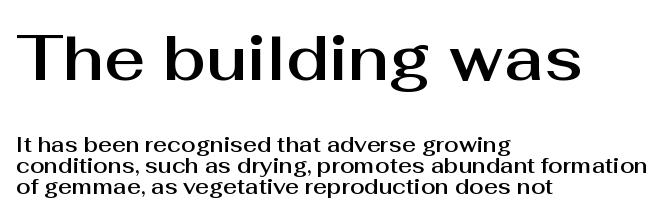
Q: Is the text italic (slanted)? A: No, it is upright.
Q: Is the typeface a serif or a sans-serif typeface? A: Sans-serif.
Q: Is the text underlined? A: No.
Q: How is the paragraph aligned? A: Left-aligned.
Q: Is the spacing between letters normal or unusually wide? A: Normal.
Q: Is the spacing between lines tight, normal or loose? A: Tight.
Q: Which block of text is set in a larger size, the first (top) or the second (bottom)? A: The first (top) one.
Q: Width (condensed, normal, or wide)? A: Normal.
Q: Stroke contrast? A: Medium.
Q: x-height? A: Medium.
Q: Monospaced? A: No.
